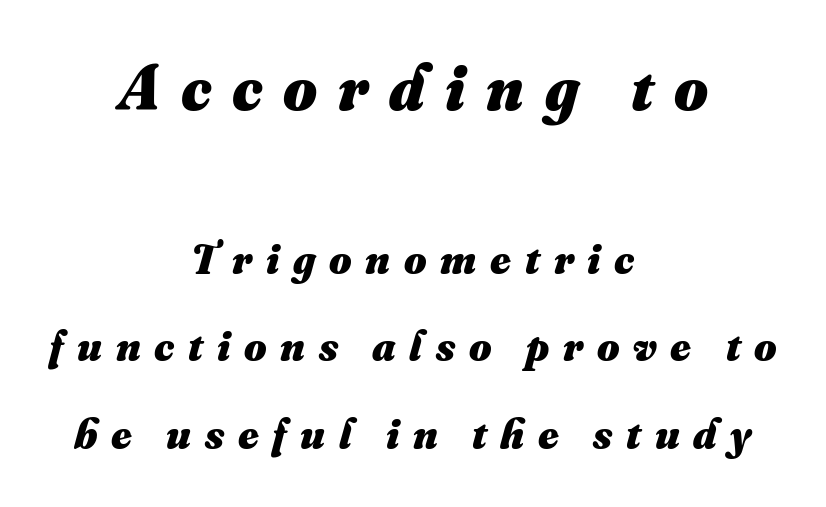
{"bold": "yes", "weight": "heavy", "width": "normal", "stroke_contrast": "medium", "x_height": "small", "monospaced": "no", "underline": "no", "align": "center", "line_spacing": "loose", "line_spacing_ratio": 2.04, "letter_spacing": "wide", "letter_spacing_em": 0.32, "larger_block": "first", "size_ratio": 1.51, "glyph_px": 65}
